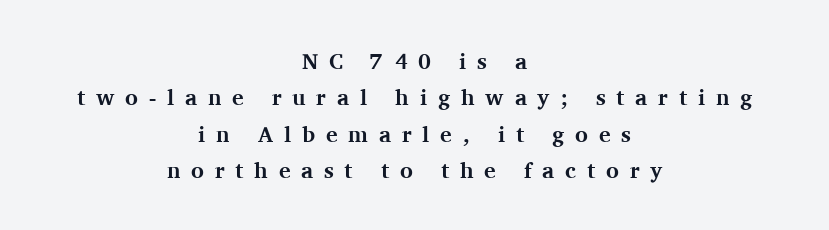
The image shows 22 px bold type, upright; set centered, normal line spacing (1.65x), unusually wide letter spacing (+0.49 em), not underlined.
